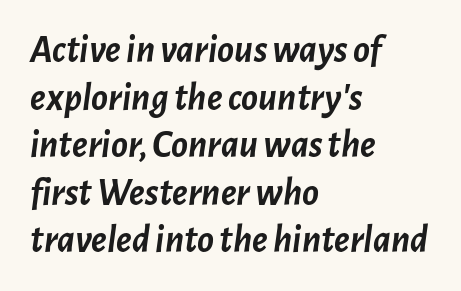
The image shows 39 px semibold type, italic (leaning right); set left-aligned, line spacing 1.22x, normal letter spacing, not underlined; low stroke contrast and a medium x-height.
